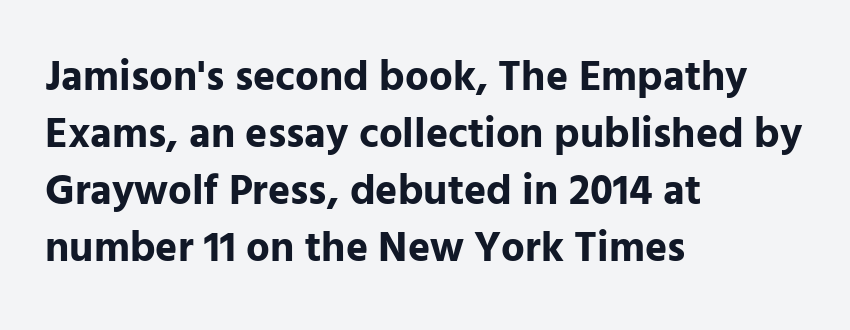
{"serif": "no", "italic": "no", "bold": "yes", "weight": "bold", "width": "normal", "stroke_contrast": "low", "x_height": "medium", "monospaced": "no", "underline": "no", "align": "left", "line_spacing": "normal", "line_spacing_ratio": 1.36, "letter_spacing": "normal", "letter_spacing_em": 0.0, "glyph_px": 42}
